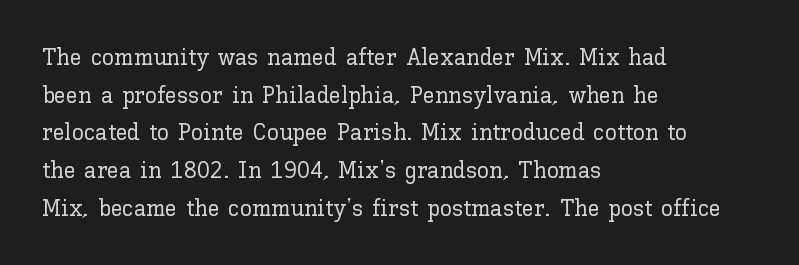
{"italic": "no", "underline": "no", "align": "left", "line_spacing": "normal", "line_spacing_ratio": 1.57, "letter_spacing": "normal", "letter_spacing_em": 0.0, "glyph_px": 24}
